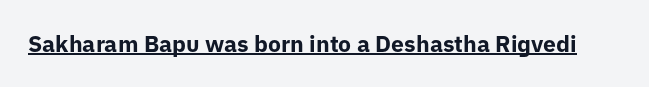
The image shows 23 px bold type, upright; set normal letter spacing, underlined.
